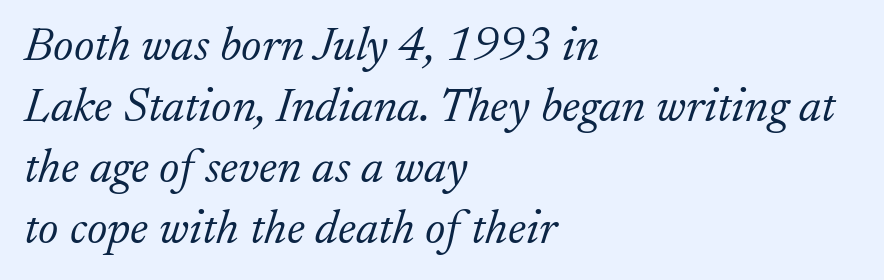
Q: Is the text bold? A: No.
Q: Is the text italic (slanted)? A: Yes, it leans right by about 17 degrees.
Q: Is the typeface a serif or a sans-serif typeface? A: Serif.
Q: Is the text underlined? A: No.
Q: How is the paragraph aligned? A: Left-aligned.
Q: Is the spacing between letters normal or unusually wide? A: Normal.
Q: Is the spacing between lines tight, normal or loose? A: Normal.
Q: Width (condensed, normal, or wide)? A: Normal.
Q: Stroke contrast? A: Low.
Q: x-height? A: Small.
Q: Monospaced? A: No.
